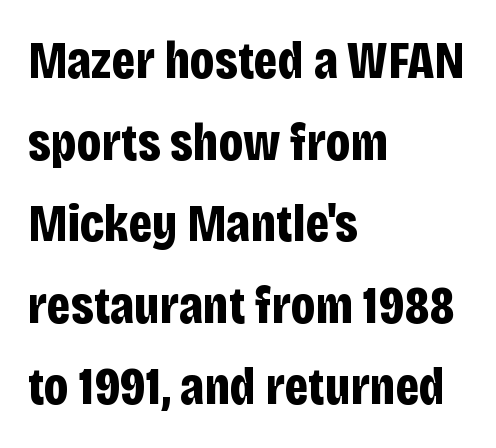
The image shows 53 px bold, condensed sans-serif type, upright; set left-aligned, normal line spacing (1.54x), normal letter spacing, not underlined; low stroke contrast and a large x-height.
